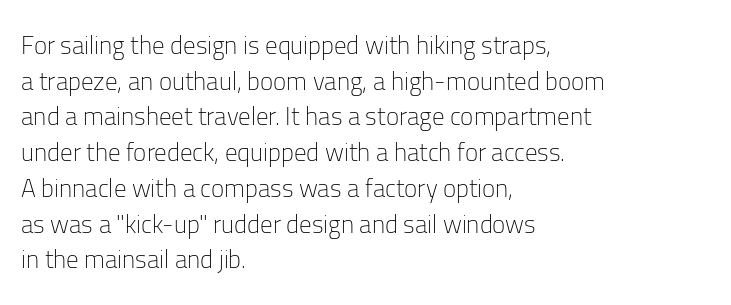
The image shows 25 px text type, upright; set left-aligned, normal line spacing (1.43x), normal letter spacing, not underlined.
